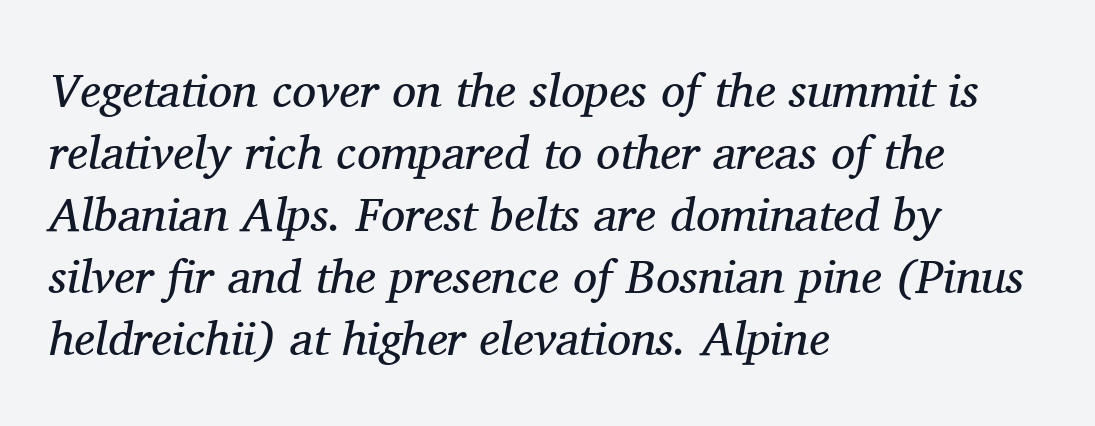
The image shows 48 px regular-weight serif type, italic (leaning right); set left-aligned, normal line spacing (1.29x), normal letter spacing, not underlined; medium stroke contrast and a medium x-height.
